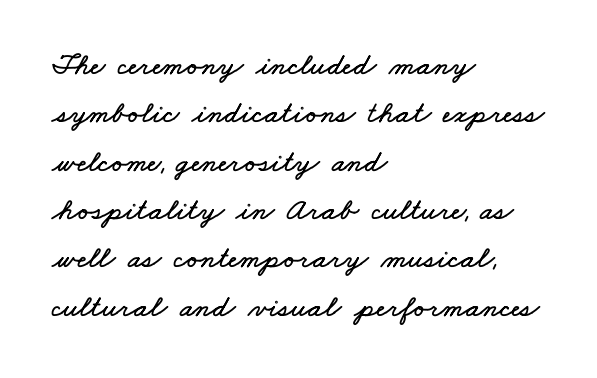
Q: Is the text underlined? A: No.
Q: How is the paragraph aligned? A: Left-aligned.
Q: Is the spacing between letters normal or unusually wide? A: Normal.
Q: Is the spacing between lines tight, normal or loose? A: Normal.
Q: Width (condensed, normal, or wide)? A: Wide.
Q: Stroke contrast? A: Low.
Q: x-height? A: Small.
Q: Monospaced? A: No.
